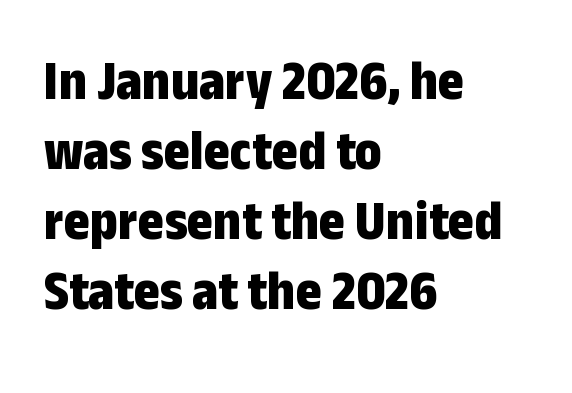
The image shows 56 px bold, condensed sans-serif type, upright; set left-aligned, normal line spacing (1.25x), normal letter spacing, not underlined; low stroke contrast and a medium x-height.
